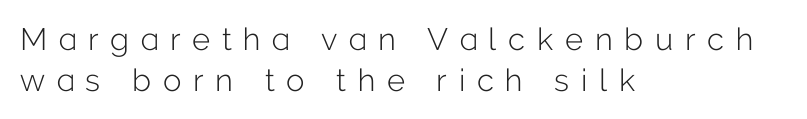
Which margin do the lines hug? The left one — the right edge is uneven. The typeface has the unassuming heft of standard copy or less. The rendering shows plain stroke endings on the letterforms — a sans-serif design. Vertical spacing — default. The tracking jumps out immediately: characters are airy and widely separated. Each letter keeps its own natural width here, so spacing adapts to shape.
